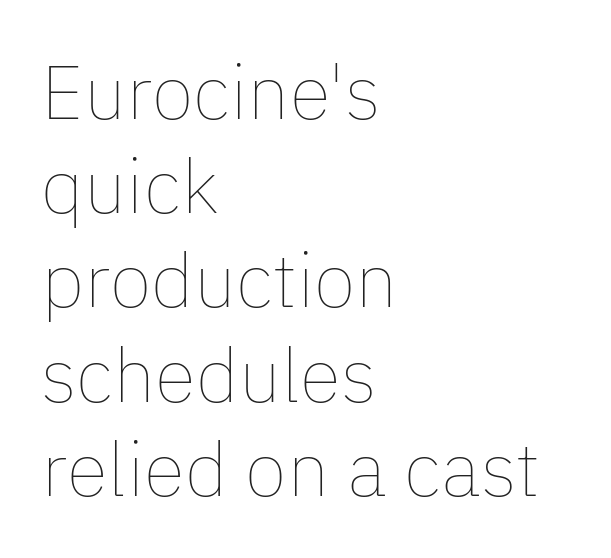
The image shows 76 px thin type, upright; set left-aligned, line spacing 1.24x, normal letter spacing, not underlined; low stroke contrast and a medium x-height.
